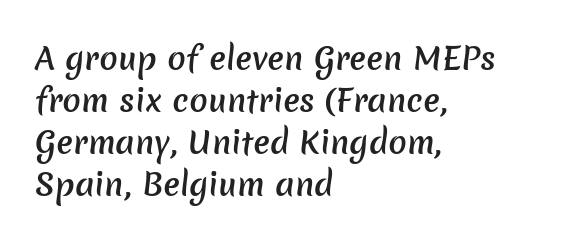
The image shows 31 px semibold sans-serif type; set left-aligned, normal line spacing (1.36x), normal letter spacing, not underlined; low stroke contrast and a medium x-height.
